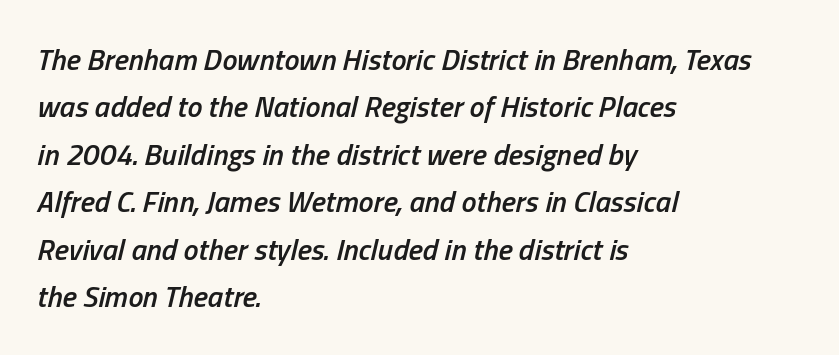
Q: Is the text bold? A: Semi-bold.
Q: Is the text italic (slanted)? A: Yes, it leans right by about 13 degrees.
Q: Is the text underlined? A: No.
Q: How is the paragraph aligned? A: Left-aligned.
Q: Is the spacing between letters normal or unusually wide? A: Normal.
Q: Is the spacing between lines tight, normal or loose? A: Normal.
Q: Width (condensed, normal, or wide)? A: Condensed.
Q: Stroke contrast? A: Low.
Q: x-height? A: Medium.
Q: Monospaced? A: No.
